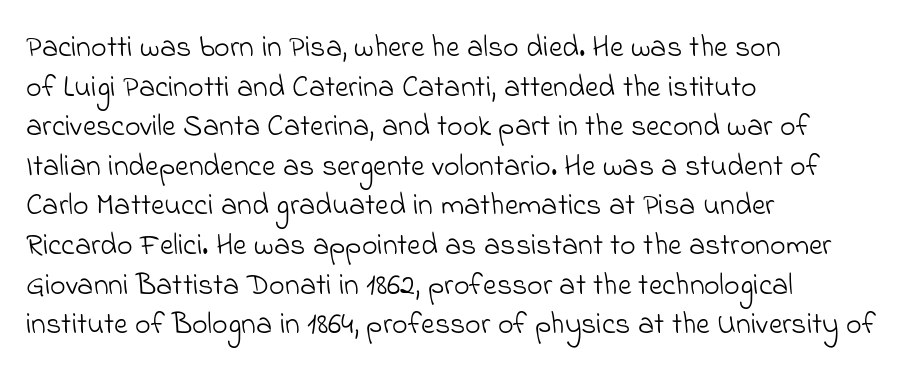
{"serif": "no", "bold": "no", "weight": "light", "width": "normal", "stroke_contrast": "low", "x_height": "small", "monospaced": "no", "underline": "no", "align": "left", "line_spacing": "normal", "line_spacing_ratio": 1.32, "letter_spacing": "normal", "letter_spacing_em": 0.0, "glyph_px": 30}
